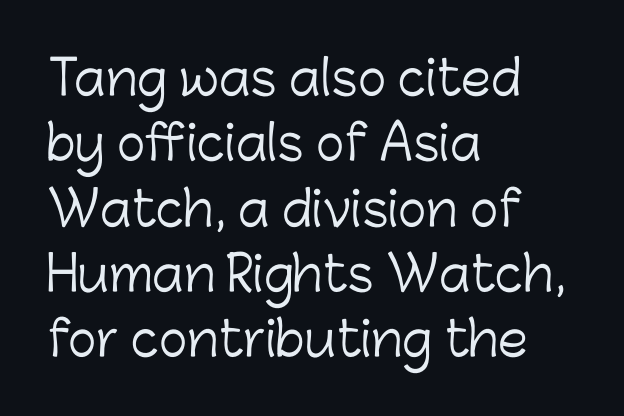
These lines are composed in type without serifs. Stems and bowls with no extra thickness — not bold. The rendering uses natural spacing where letterforms have individual widths. The designer left line spacing at the default. Every character sits straight up, as roman type does.
